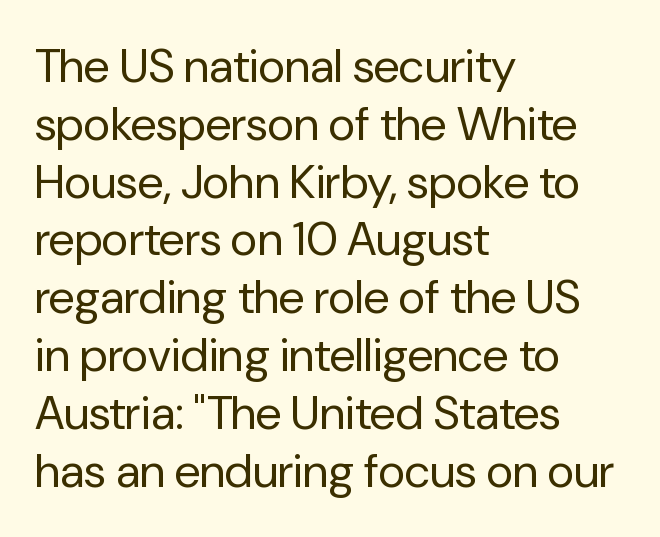
Q: Is the text bold? A: No.
Q: Is the text italic (slanted)? A: No, it is upright.
Q: Is the typeface a serif or a sans-serif typeface? A: Sans-serif.
Q: Is the text underlined? A: No.
Q: How is the paragraph aligned? A: Left-aligned.
Q: Is the spacing between letters normal or unusually wide? A: Normal.
Q: Width (condensed, normal, or wide)? A: Normal.
Q: Stroke contrast? A: Low.
Q: x-height? A: Medium.
Q: Monospaced? A: No.
